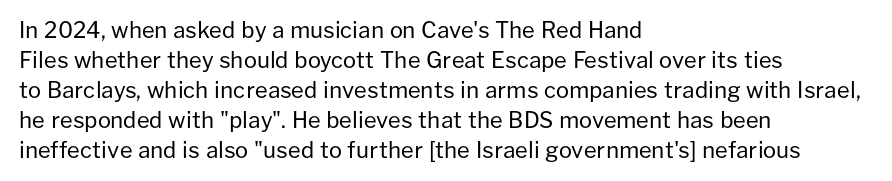
Q: Is the text bold? A: No.
Q: Is the text italic (slanted)? A: No, it is upright.
Q: Is the text underlined? A: No.
Q: How is the paragraph aligned? A: Left-aligned.
Q: Is the spacing between letters normal or unusually wide? A: Normal.
Q: Is the spacing between lines tight, normal or loose? A: Normal.
